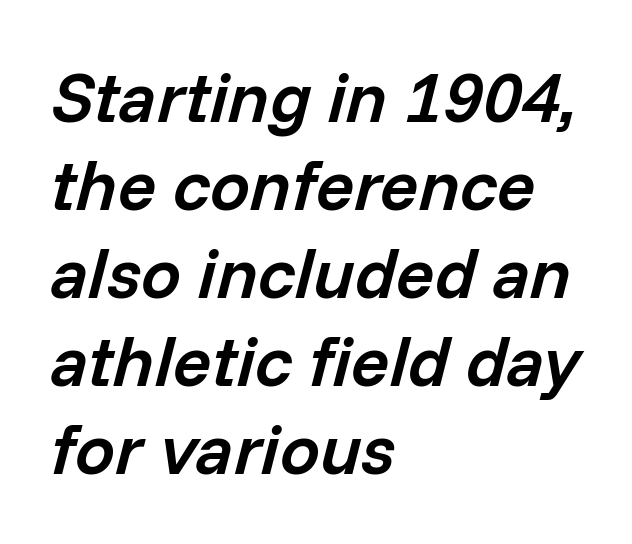
Strokes here are thickened, but only to semibold level. Only glyphs here, with clear space below each row. The ragged edge is on the right, which tells us the setting is flush left. You can tell it's italic because the verticals aren't actually vertical.
